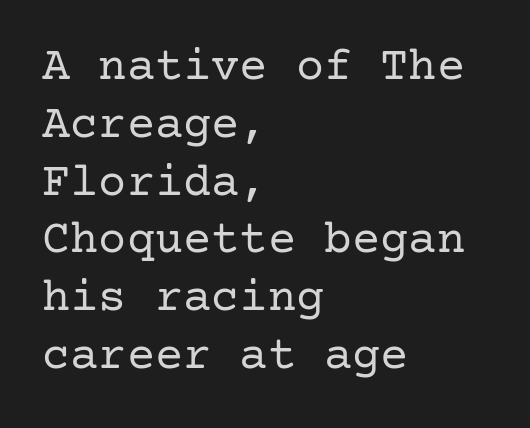
The image shows 47 px regular-weight serif type, upright; set left-aligned, line spacing 1.23x, normal letter spacing, not underlined; low stroke contrast and a medium x-height.
